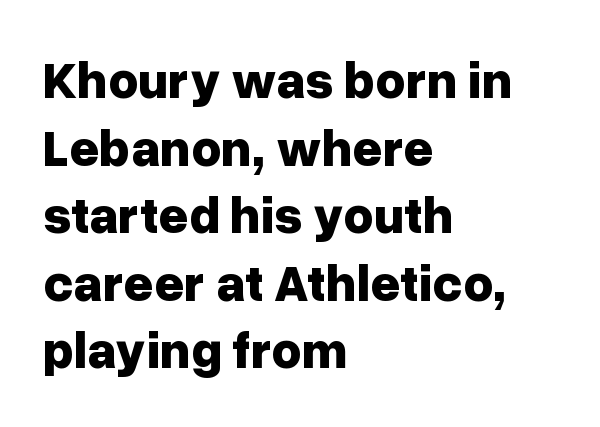
The font's upright variant was chosen for this text. This sample uses plain, unmodified letter spacing. These lines carry a lot of weight — the face is fully bold. A typesetter would label this face a sans.
